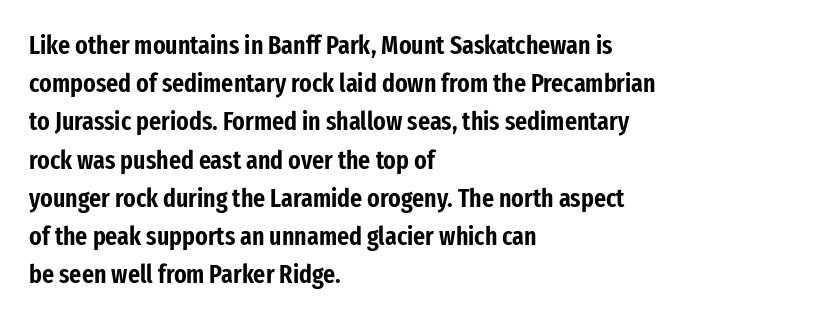
The image shows 26 px text type, upright; set left-aligned, normal line spacing (1.47x), normal letter spacing, not underlined.
